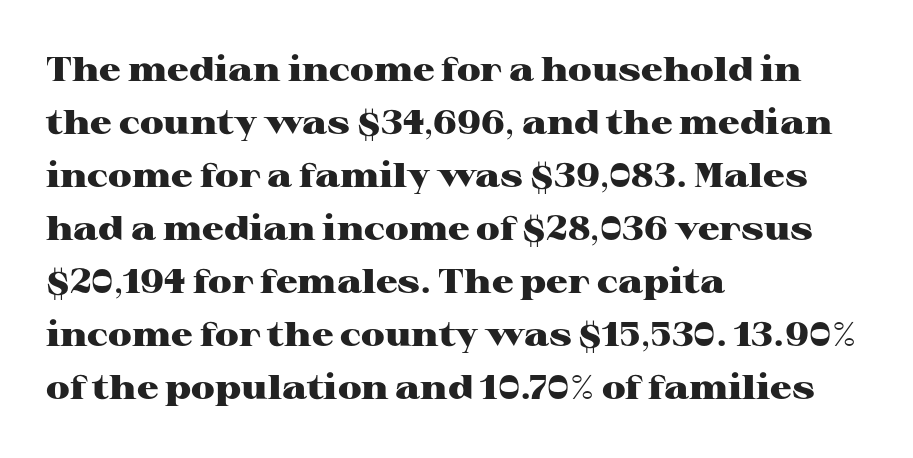
The image shows 34 px heavy, wide serif type, upright; set left-aligned, normal line spacing (1.56x), normal letter spacing, not underlined; high stroke contrast and a medium x-height.
